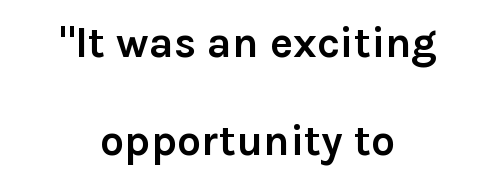
The image shows 43 px semibold sans-serif type, upright; set centered, loose line spacing (2.27x), normal letter spacing, not underlined; low stroke contrast and a medium x-height.
